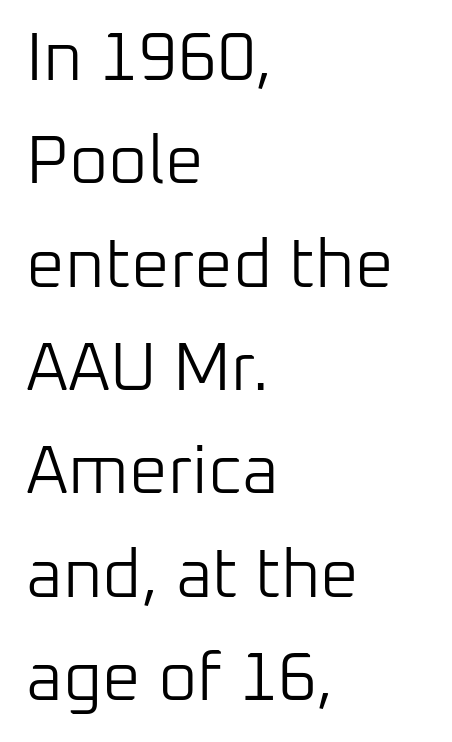
The image shows 68 px light sans-serif type, upright; set left-aligned, normal line spacing (1.52x), normal letter spacing, not underlined; low stroke contrast and a medium x-height.
